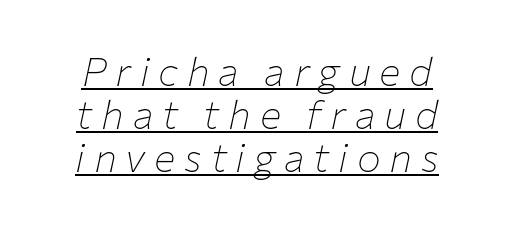
The image shows 40 px thin type, italic (leaning right); set tight line spacing (1.07x), unusually wide letter spacing (+0.22 em), underlined; low stroke contrast and a medium x-height.
